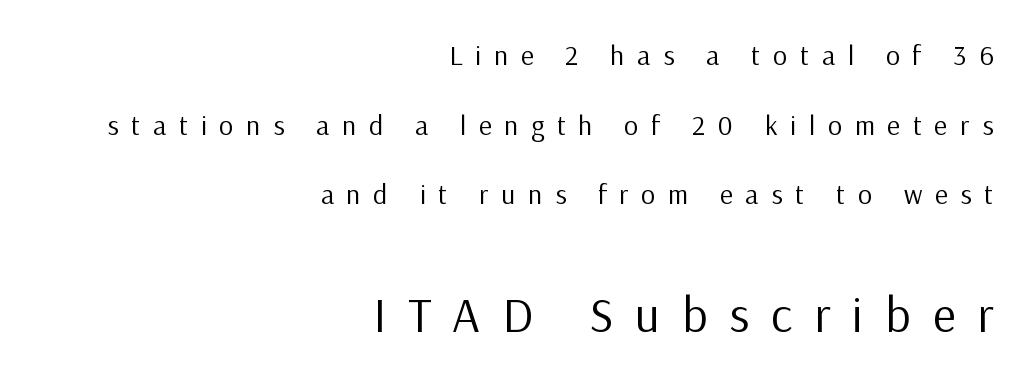
{"serif": "no", "italic": "no", "bold": "no", "weight": "regular", "width": "normal", "stroke_contrast": "low", "x_height": "medium", "monospaced": "no", "underline": "no", "align": "right", "line_spacing": "loose", "line_spacing_ratio": 2.49, "letter_spacing": "wide", "letter_spacing_em": 0.45, "larger_block": "second", "size_ratio": 1.75, "glyph_px": 49}
